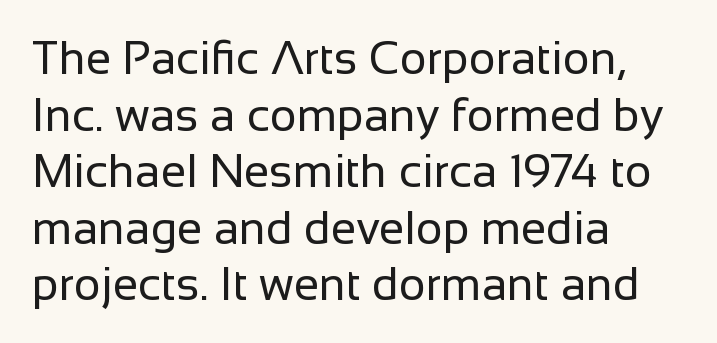
No extra ink here — the face is not bold. Layout note: lines flush left. This is sans-serif lettering, the kind often seen on screens and signage. Here the glyphs are tracked normally, forming tight word shapes. The specimen reads as upright at a glance.
